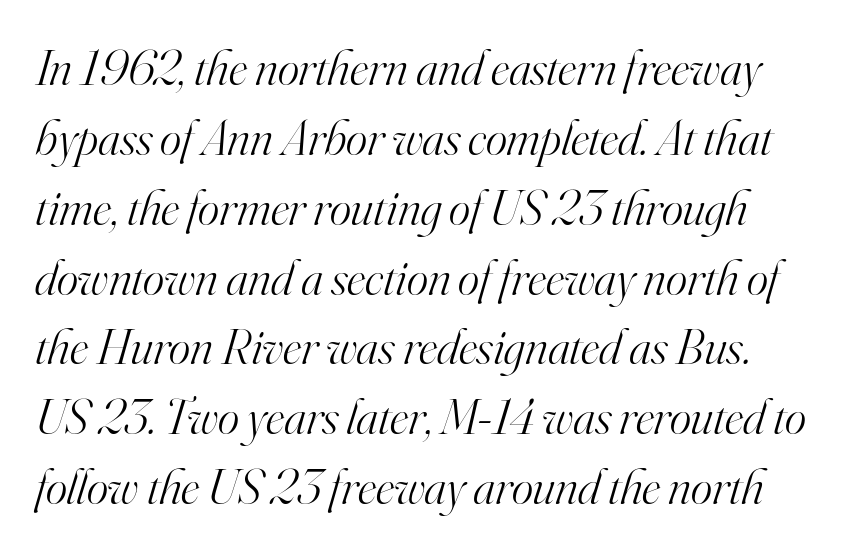
Q: Is the text bold? A: No.
Q: Is the text italic (slanted)? A: Yes, it leans right by about 16 degrees.
Q: Is the typeface a serif or a sans-serif typeface? A: Serif.
Q: Is the text underlined? A: No.
Q: Is the spacing between letters normal or unusually wide? A: Normal.
Q: Is the spacing between lines tight, normal or loose? A: Normal.
Q: Width (condensed, normal, or wide)? A: Normal.
Q: Stroke contrast? A: High.
Q: x-height? A: Small.
Q: Monospaced? A: No.
